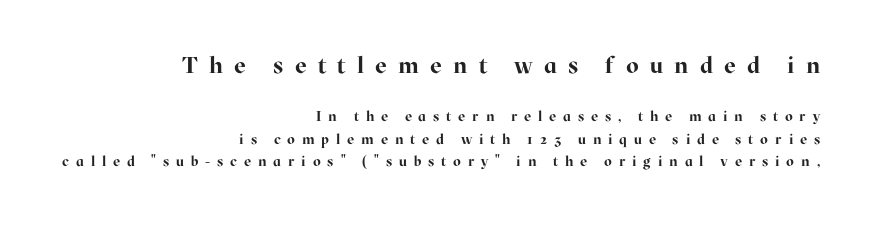
Q: Is the text bold? A: Yes.
Q: Is the text italic (slanted)? A: No, it is upright.
Q: Is the text underlined? A: No.
Q: How is the paragraph aligned? A: Right-aligned.
Q: Is the spacing between letters normal or unusually wide? A: Unusually wide.
Q: Is the spacing between lines tight, normal or loose? A: Normal.
Q: Which block of text is set in a larger size, the first (top) or the second (bottom)? A: The first (top) one.
